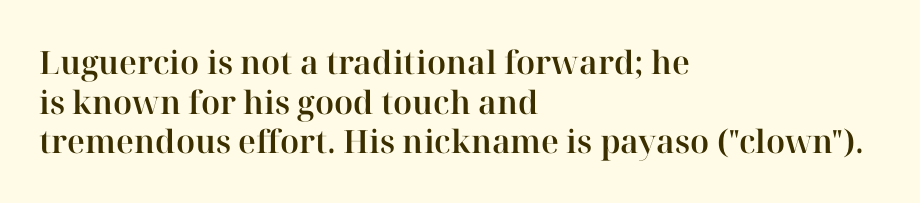
The image shows 32 px serif type, upright; set left-aligned, line spacing 1.24x, normal letter spacing, not underlined; high stroke contrast and a medium x-height.
